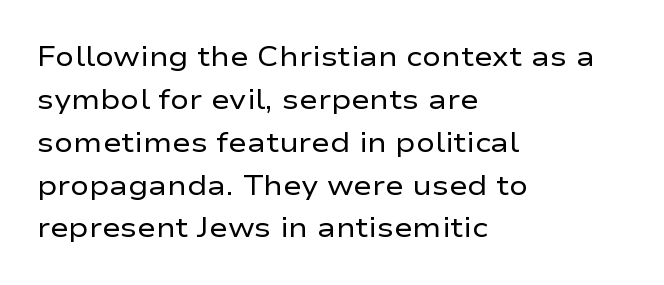
{"serif": "no", "italic": "no", "bold": "no", "weight": "regular", "width": "wide", "stroke_contrast": "low", "x_height": "medium", "monospaced": "no", "underline": "no", "align": "left", "line_spacing": "normal", "line_spacing_ratio": 1.53, "letter_spacing": "normal", "letter_spacing_em": 0.0, "glyph_px": 28}
